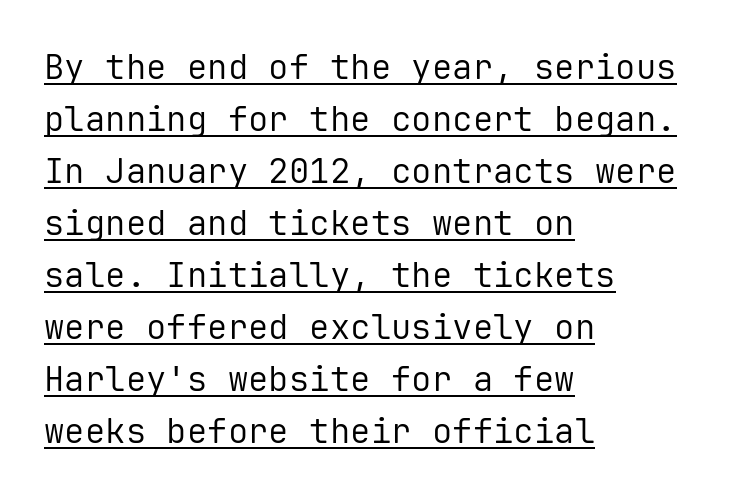
{"serif": "no", "italic": "no", "bold": "no", "weight": "regular", "width": "normal", "stroke_contrast": "low", "x_height": "medium", "monospaced": "yes", "underline": "yes", "align": "left", "line_spacing": "normal", "line_spacing_ratio": 1.53, "letter_spacing": "normal", "letter_spacing_em": 0.0, "glyph_px": 34}
